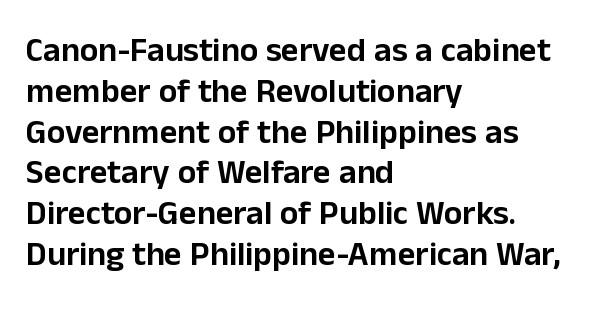
Q: Is the text italic (slanted)? A: No, it is upright.
Q: Is the typeface a serif or a sans-serif typeface? A: Sans-serif.
Q: Is the text underlined? A: No.
Q: How is the paragraph aligned? A: Left-aligned.
Q: Is the spacing between letters normal or unusually wide? A: Normal.
Q: Width (condensed, normal, or wide)? A: Normal.
Q: Stroke contrast? A: Low.
Q: x-height? A: Medium.
Q: Monospaced? A: No.
